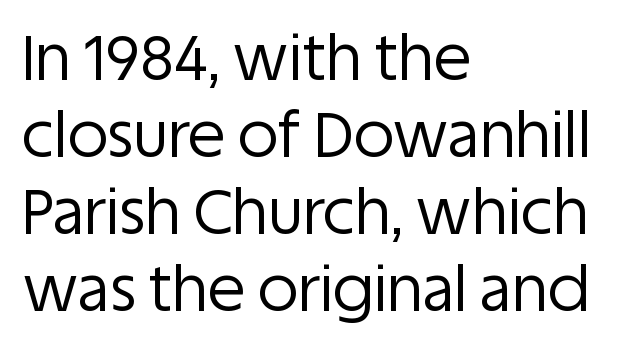
Notice how the passage keeps a crisp vertical edge on the left only. Grotesque or geometric, the face here clearly has no serifs. Nope, not italic — everything's standing straight. Each letter keeps its own natural width here, so spacing adapts to shape. Type without underlining. Students, note that the glyphs here touch the page at normal intervals.
